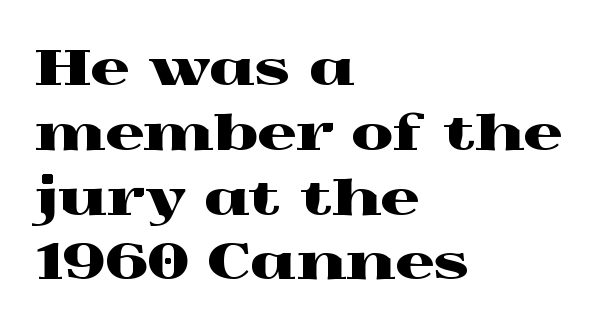
The image shows 48 px wide serif type, upright; set left-aligned, normal line spacing (1.35x), normal letter spacing, not underlined; a medium x-height.
